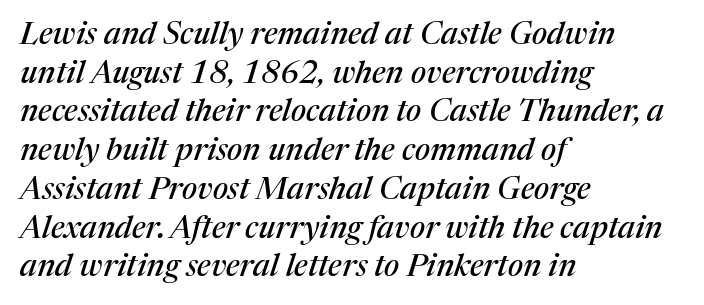
Q: Is the text italic (slanted)? A: Yes, it leans right by about 17 degrees.
Q: Is the typeface a serif or a sans-serif typeface? A: Serif.
Q: Is the text underlined? A: No.
Q: How is the paragraph aligned? A: Left-aligned.
Q: Is the spacing between letters normal or unusually wide? A: Normal.
Q: Is the spacing between lines tight, normal or loose? A: Normal.
Q: Width (condensed, normal, or wide)? A: Normal.
Q: Stroke contrast? A: Medium.
Q: x-height? A: Medium.
Q: Monospaced? A: No.
